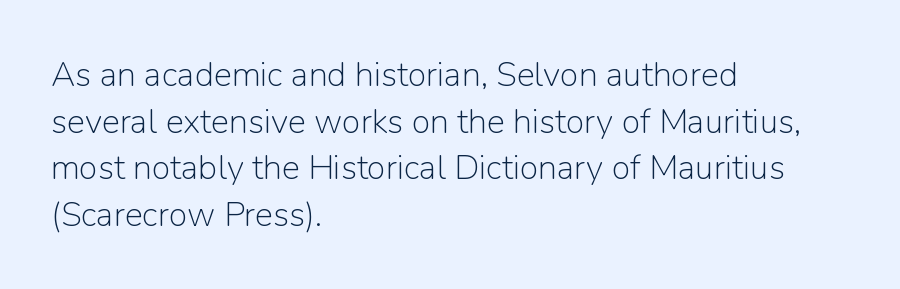
This is not heavy type; no bold has been used. Where is the straight margin? On the left. You can tell it's not italic because the verticals are truly vertical. Typographically, this falls in the sans-serif category.
